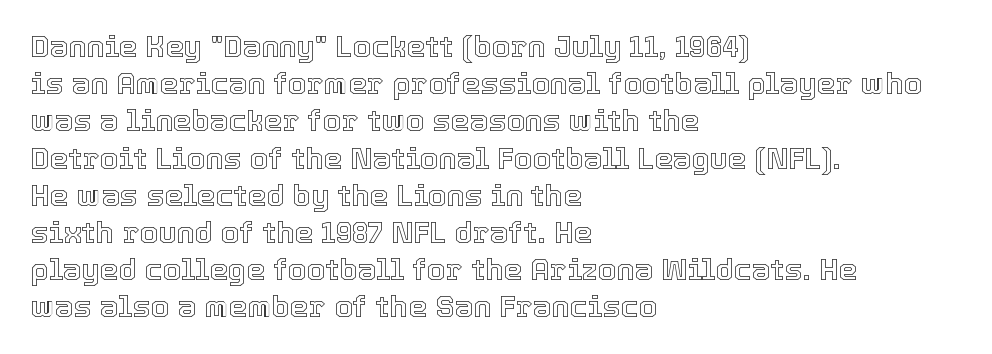
{"italic": "no", "width": "normal", "x_height": "medium", "monospaced": "no", "underline": "no", "align": "left", "line_spacing_ratio": 1.24, "letter_spacing": "normal", "letter_spacing_em": 0.0, "glyph_px": 30}
